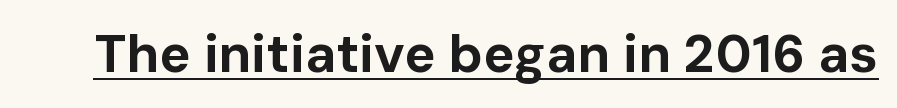
{"serif": "no", "italic": "no", "bold": "yes", "weight": "bold", "width": "normal", "stroke_contrast": "low", "x_height": "medium", "monospaced": "no", "underline": "yes", "letter_spacing": "normal", "letter_spacing_em": 0.0, "glyph_px": 53}
